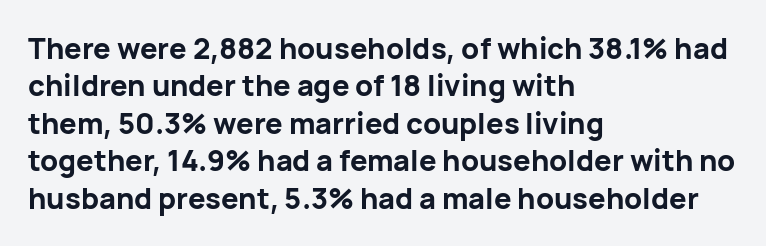
Q: Is the text bold? A: Yes.
Q: Is the text italic (slanted)? A: No, it is upright.
Q: Is the typeface a serif or a sans-serif typeface? A: Sans-serif.
Q: Is the text underlined? A: No.
Q: How is the paragraph aligned? A: Left-aligned.
Q: Is the spacing between letters normal or unusually wide? A: Normal.
Q: Is the spacing between lines tight, normal or loose? A: Normal.
Q: Width (condensed, normal, or wide)? A: Normal.
Q: Stroke contrast? A: Low.
Q: x-height? A: Medium.
Q: Monospaced? A: No.
